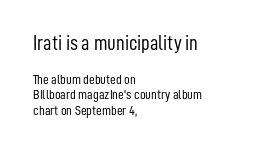
{"italic": "no", "bold": "no", "underline": "no", "align": "left", "line_spacing": "tight", "line_spacing_ratio": 1.1, "letter_spacing": "normal", "letter_spacing_em": 0.0, "larger_block": "first", "size_ratio": 1.5, "glyph_px": 21}
